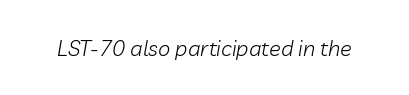
{"italic": "yes", "lean": "right", "slant_degrees": 10, "bold": "no", "underline": "no", "letter_spacing": "normal", "letter_spacing_em": 0.0, "glyph_px": 22}
